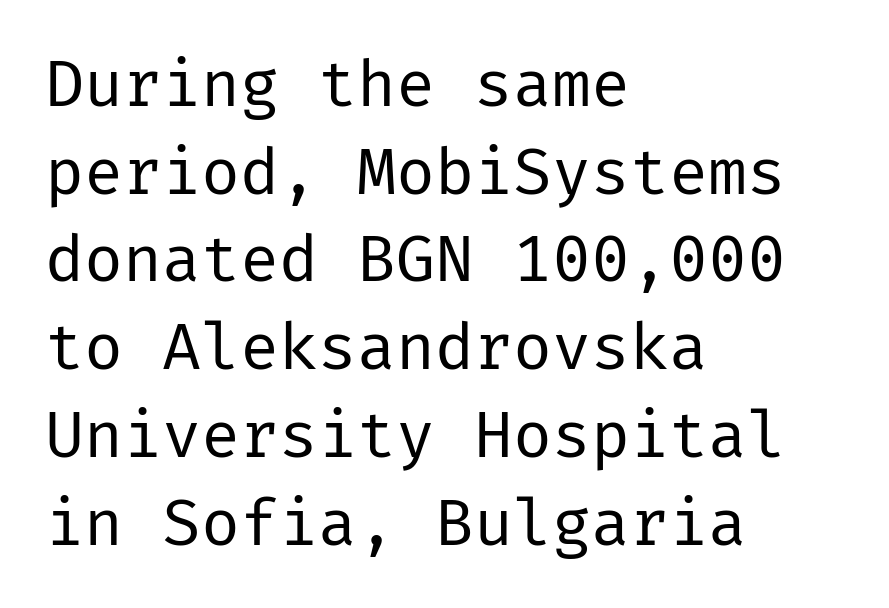
Q: Is the text bold? A: No.
Q: Is the text italic (slanted)? A: No, it is upright.
Q: Is the typeface a serif or a sans-serif typeface? A: Sans-serif.
Q: Is the text underlined? A: No.
Q: How is the paragraph aligned? A: Left-aligned.
Q: Is the spacing between letters normal or unusually wide? A: Normal.
Q: Is the spacing between lines tight, normal or loose? A: Normal.
Q: Width (condensed, normal, or wide)? A: Normal.
Q: Stroke contrast? A: Low.
Q: x-height? A: Medium.
